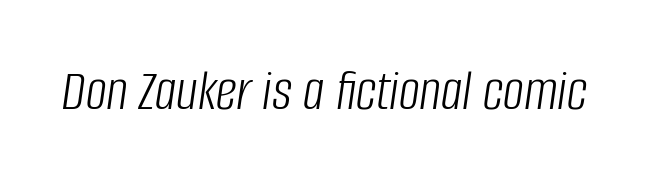
No extra tracking has been applied to these lines. The space beneath each line is pristine and unruled. Proportional: the letters do not fall into vertical columns. The passage shown leans; its letterforms are oblique.
